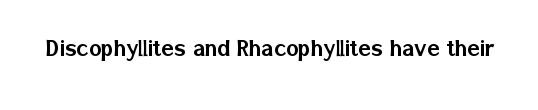
Q: Is the text italic (slanted)? A: No, it is upright.
Q: Is the text underlined? A: No.
Q: Is the spacing between letters normal or unusually wide? A: Normal.
